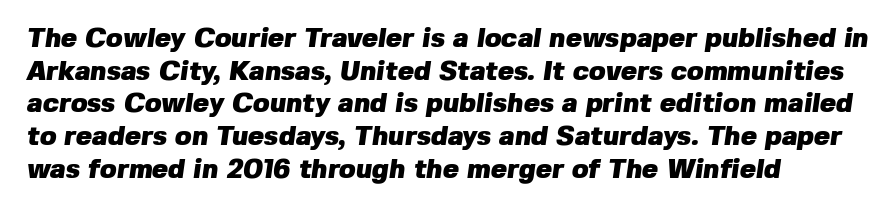
A classic flush-left, rag-right setting is used for this passage. Lines of text with bare space underneath. The horizontal fit of the characters is conventional and even. Strong, thick strokes mark this as bold type.
